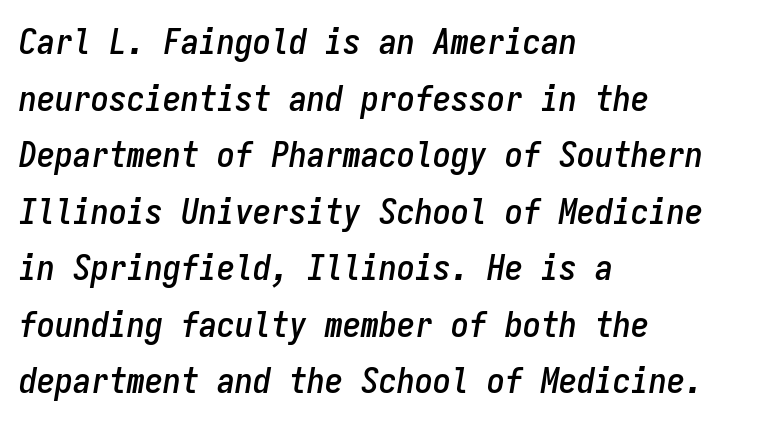
Q: Is the text italic (slanted)? A: Yes, it leans right by about 9 degrees.
Q: Is the text underlined? A: No.
Q: How is the paragraph aligned? A: Left-aligned.
Q: Is the spacing between letters normal or unusually wide? A: Normal.
Q: Is the spacing between lines tight, normal or loose? A: Normal.
Q: Width (condensed, normal, or wide)? A: Condensed.
Q: Stroke contrast? A: Low.
Q: x-height? A: Medium.
Q: Monospaced? A: Yes.
